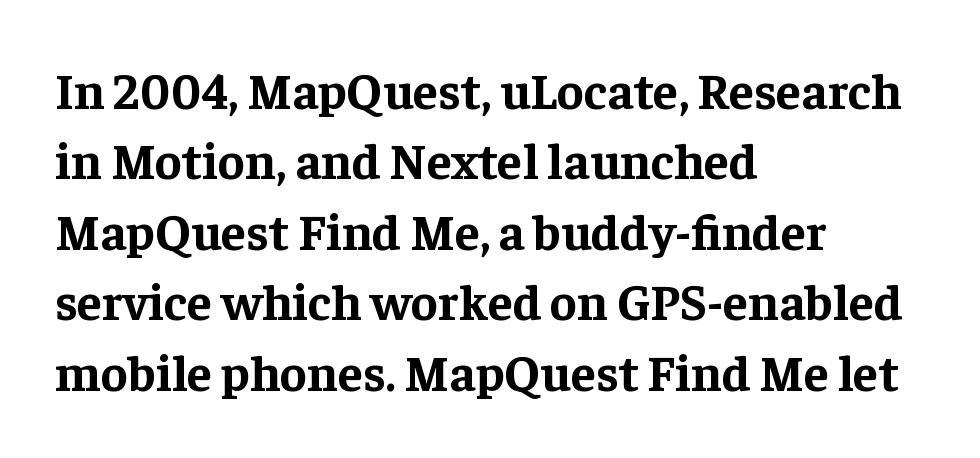
You can tell from the footed stems that serif type was used. Leading: standard. Left-aligned paragraph, ragged on the right. The characters look thick and weighty, a clear bold. Has an underline been added? It has not. The letterforms sit shoulder to shoulder at normal distance.
